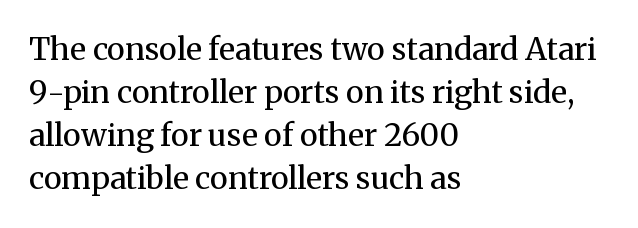
{"serif": "yes", "italic": "no", "bold": "no", "weight": "regular", "width": "normal", "stroke_contrast": "medium", "x_height": "medium", "monospaced": "no", "underline": "no", "align": "left", "line_spacing": "normal", "line_spacing_ratio": 1.39, "letter_spacing": "normal", "letter_spacing_em": 0.0, "glyph_px": 31}
